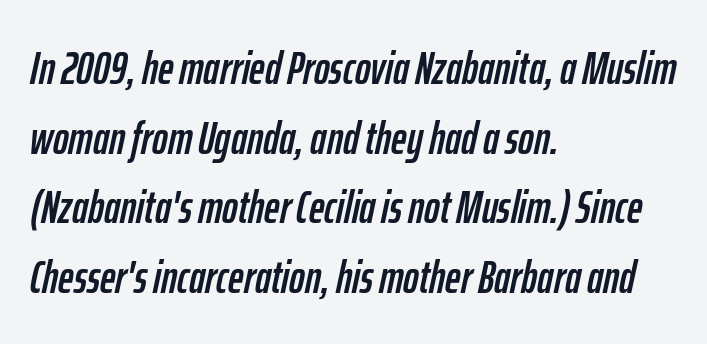
Q: Is the text italic (slanted)? A: Yes, it leans right by about 12 degrees.
Q: Is the text underlined? A: No.
Q: How is the paragraph aligned? A: Left-aligned.
Q: Is the spacing between letters normal or unusually wide? A: Normal.
Q: Is the spacing between lines tight, normal or loose? A: Normal.
Q: Width (condensed, normal, or wide)? A: Condensed.
Q: Stroke contrast? A: Low.
Q: x-height? A: Medium.
Q: Monospaced? A: No.
